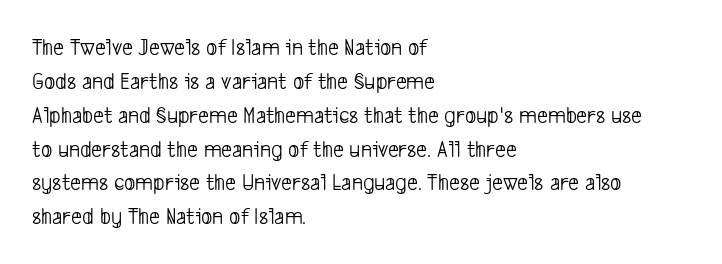
{"bold": "no", "underline": "no", "align": "left", "line_spacing": "normal", "line_spacing_ratio": 1.41, "letter_spacing": "normal", "letter_spacing_em": 0.0, "glyph_px": 24}
